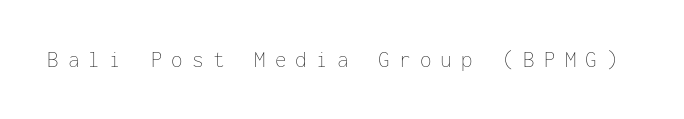
The image shows 23 px text type, upright; set unusually wide letter spacing (+0.4 em), not underlined.
